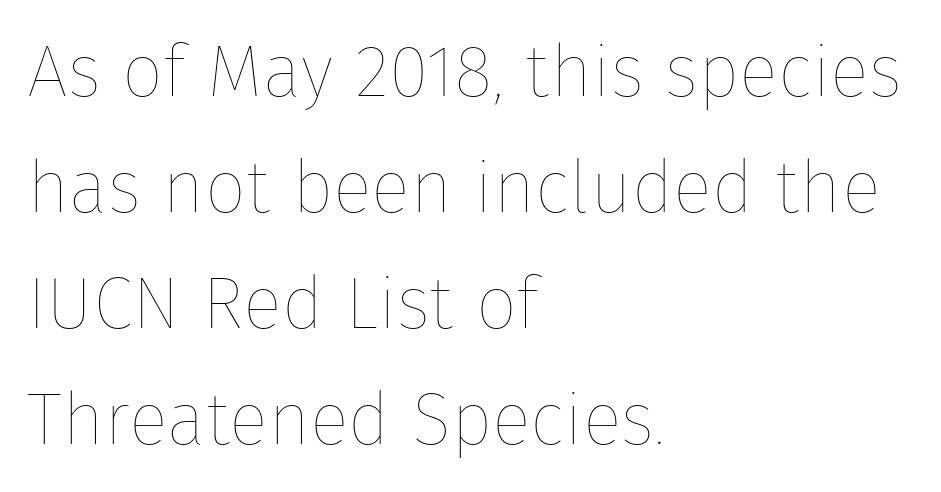
The image shows 73 px thin type, upright; set left-aligned, normal line spacing (1.59x), normal letter spacing, not underlined; low stroke contrast and a medium x-height.
